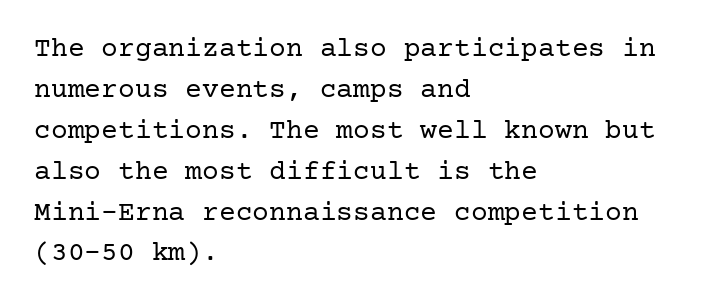
{"serif": "yes", "italic": "no", "bold": "no", "weight": "regular", "width": "normal", "stroke_contrast": "low", "x_height": "medium", "underline": "no", "align": "left", "line_spacing": "normal", "line_spacing_ratio": 1.46, "letter_spacing": "normal", "letter_spacing_em": 0.0, "glyph_px": 28}
